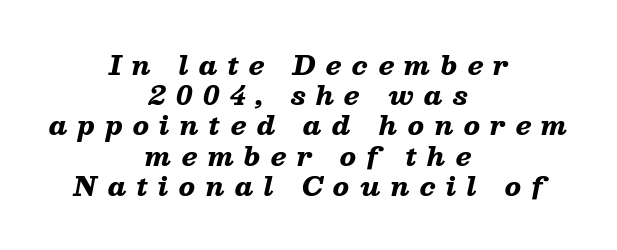
{"italic": "yes", "lean": "right", "slant_degrees": 13, "bold": "yes", "underline": "no", "align": "center", "line_spacing_ratio": 1.21, "letter_spacing": "wide", "letter_spacing_em": 0.41, "glyph_px": 25}
